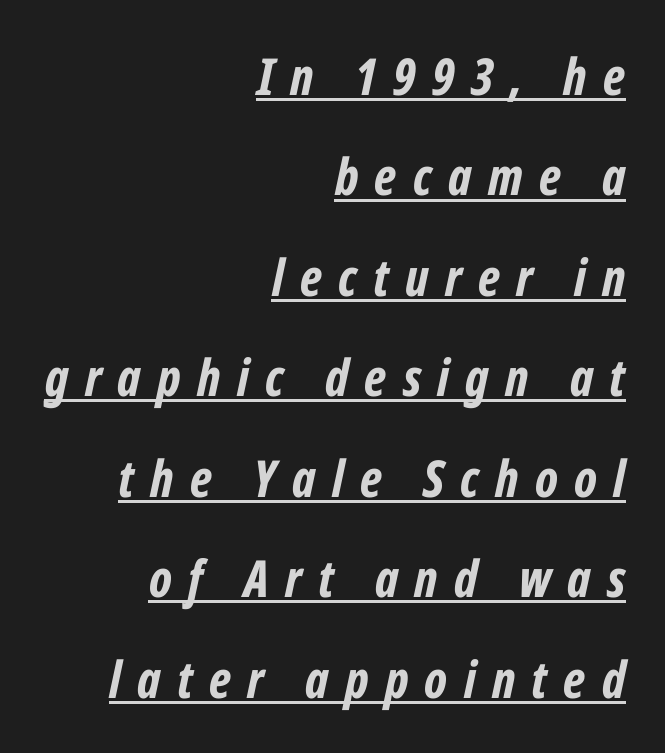
Q: Is the text bold? A: Yes.
Q: Is the text italic (slanted)? A: Yes, it leans right by about 12 degrees.
Q: Is the text underlined? A: Yes.
Q: How is the paragraph aligned? A: Right-aligned.
Q: Is the spacing between letters normal or unusually wide? A: Unusually wide.
Q: Is the spacing between lines tight, normal or loose? A: Loose.
Q: Width (condensed, normal, or wide)? A: Condensed.
Q: Stroke contrast? A: Low.
Q: x-height? A: Medium.
Q: Monospaced? A: No.
